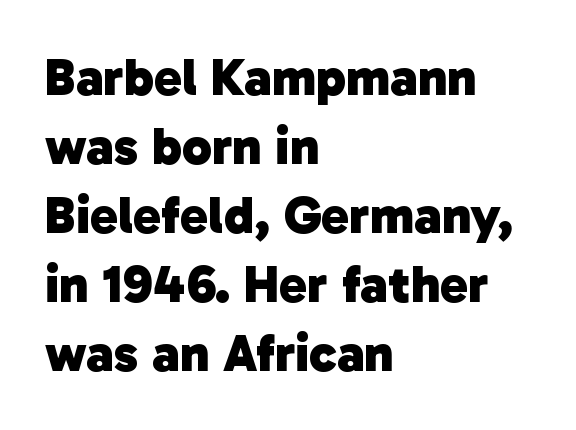
The passage shown is typed in a proportional face where columns would drift. Beneath every word, the page is bare. Interline gaps are of average width in this sample. Weight: bold.
